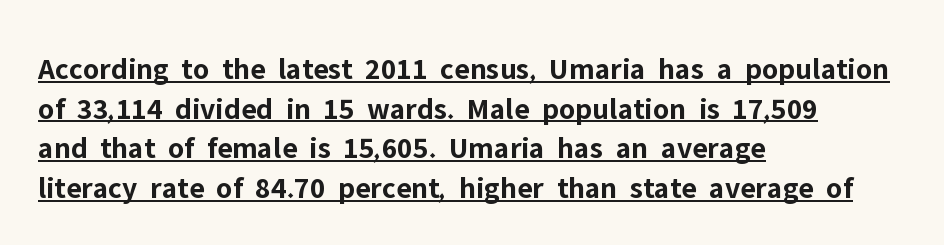
Is the letter spacing exaggerated? No — it looks like the ordinary default. Horizontally, the lines are justified to the leading edge only. Looks like regular typesetting: each glyph gets only the width it needs. Nothing sits at the stroke ends, so this counts as sans-serif.
